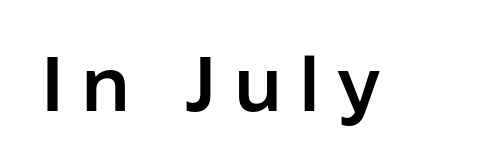
The image shows 77 px semibold sans-serif type, upright; set unusually wide letter spacing (+0.22 em), not underlined; low stroke contrast and a medium x-height.
